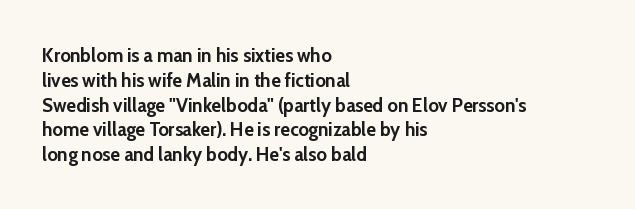
Q: Is the text bold? A: Yes.
Q: Is the text italic (slanted)? A: No, it is upright.
Q: Is the text underlined? A: No.
Q: How is the paragraph aligned? A: Left-aligned.
Q: Is the spacing between letters normal or unusually wide? A: Normal.
